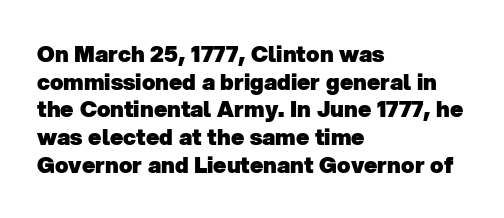
Q: Is the text bold? A: Yes.
Q: Is the text underlined? A: No.
Q: How is the paragraph aligned? A: Left-aligned.
Q: Is the spacing between letters normal or unusually wide? A: Normal.
Q: Is the spacing between lines tight, normal or loose? A: Normal.
